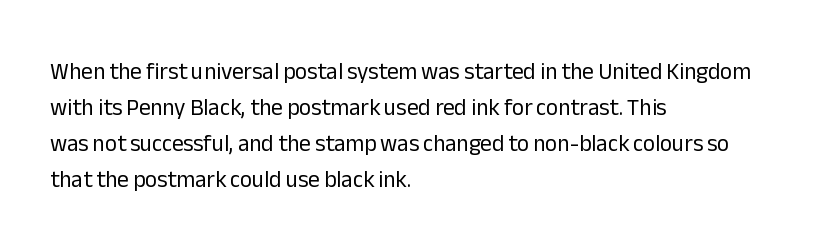
{"italic": "no", "bold": "no", "underline": "no", "align": "left", "line_spacing": "normal", "line_spacing_ratio": 1.56, "letter_spacing": "normal", "letter_spacing_em": 0.0, "glyph_px": 23}
